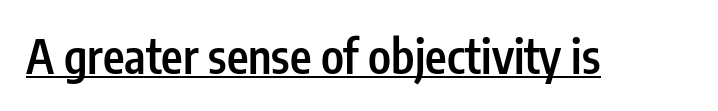
{"serif": "no", "italic": "no", "bold": "semi", "weight": "semibold", "width": "condensed", "stroke_contrast": "low", "x_height": "medium", "monospaced": "no", "underline": "yes", "letter_spacing": "normal", "letter_spacing_em": 0.0, "glyph_px": 46}
